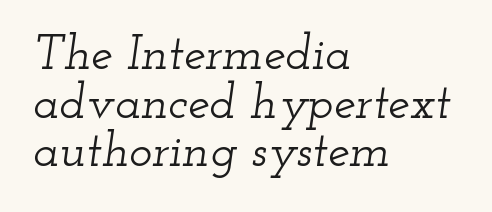
The image shows 49 px wide serif type, italic (leaning right); set left-aligned, tight line spacing (0.99x), normal letter spacing, not underlined; low stroke contrast and a small x-height.
